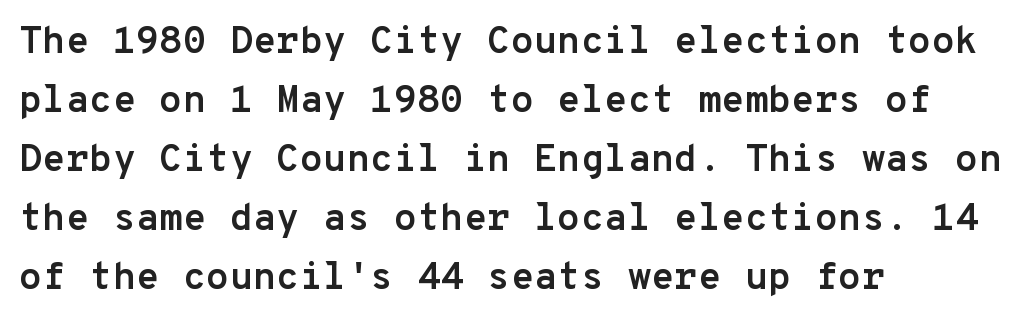
Short and long lines alike share a common starting point at left. How heavy is the stroke? Heavy — this is a bold. One glance says typical: line gaps are just what's usual. Note: no serifs on the glyphs. This sample uses an upright cut, with every glyph sitting square on the baseline.
